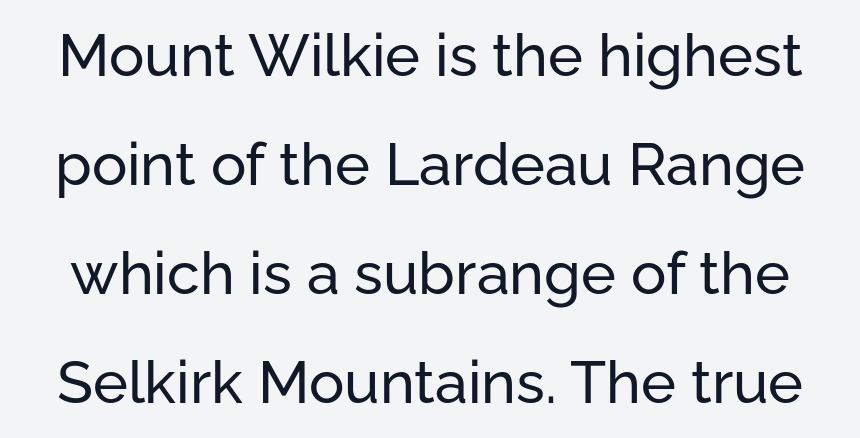
{"serif": "no", "italic": "no", "width": "normal", "stroke_contrast": "low", "x_height": "medium", "monospaced": "no", "underline": "no", "line_spacing_ratio": 1.85, "letter_spacing": "normal", "letter_spacing_em": 0.0, "glyph_px": 59}
